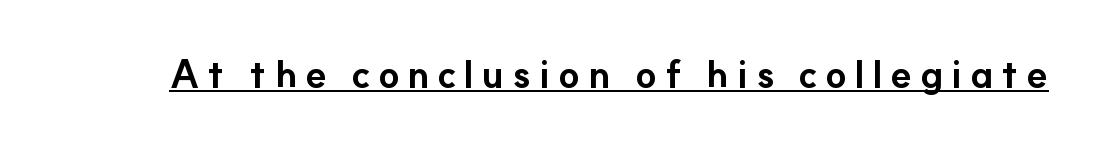
The image shows 38 px bold sans-serif type, upright; set unusually wide letter spacing (+0.21 em), underlined; low stroke contrast and a small x-height.
